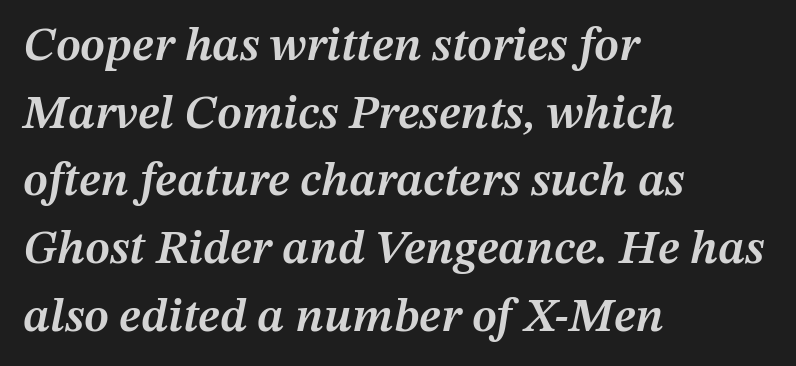
The image shows 48 px semibold type, italic (leaning right); set left-aligned, normal line spacing (1.41x), normal letter spacing, not underlined; medium stroke contrast and a medium x-height.
